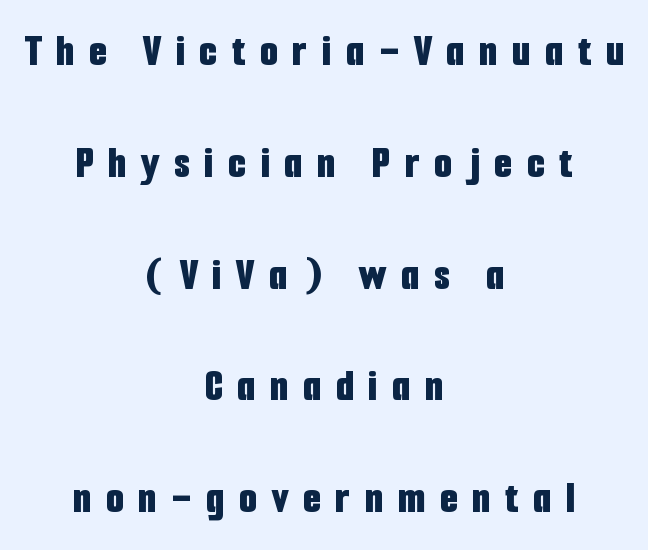
Decoration check: the copy has no underline. Classification — sans serif. One-word summary of the alignment: center. You'd pick this weight for a headline — it's a proper bold.
